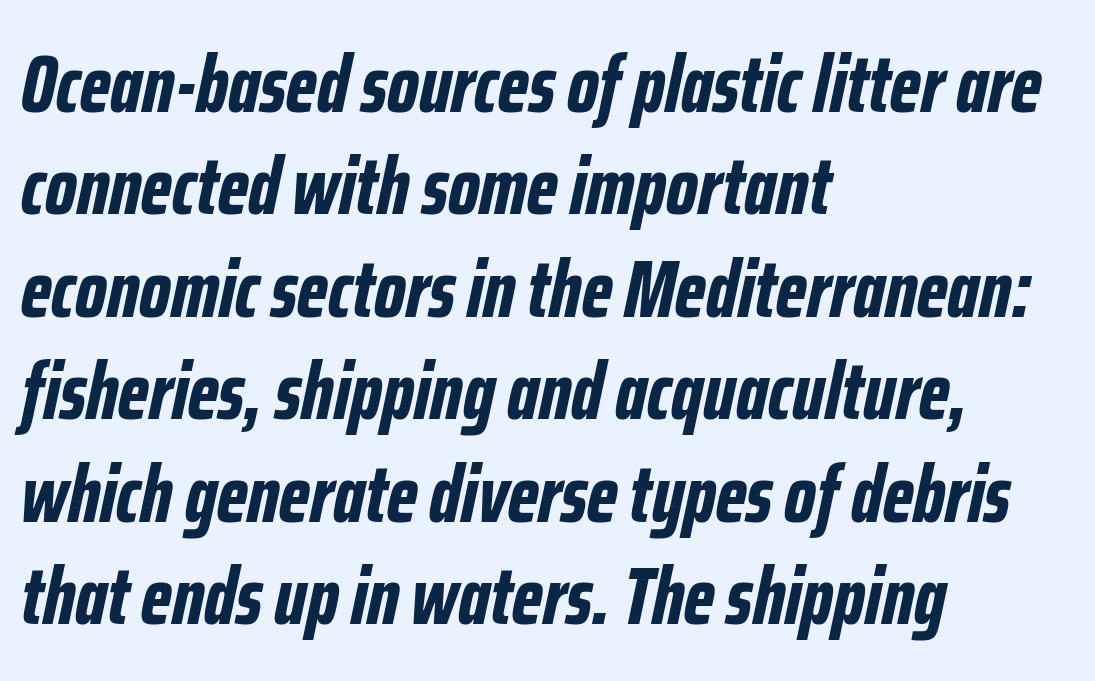
Just letters on the line, the space beneath them empty. Inter-character spacing is left at the font's built-in metrics. Think of a printed novel: that variable character pitch is what you see here. The typesetting leans heavy: a genuine bold. Compared with a centered layout, this one pins lines to the left instead. Students, observe: this is what conventionally led text looks like.
